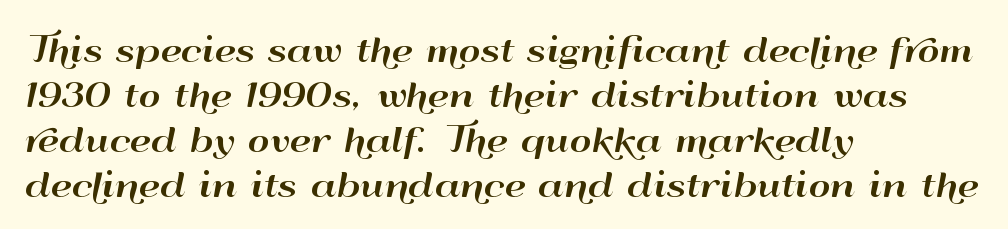
The image shows 34 px wide sans-serif type; set left-aligned, normal line spacing (1.32x), normal letter spacing, not underlined; high stroke contrast and a small x-height.
